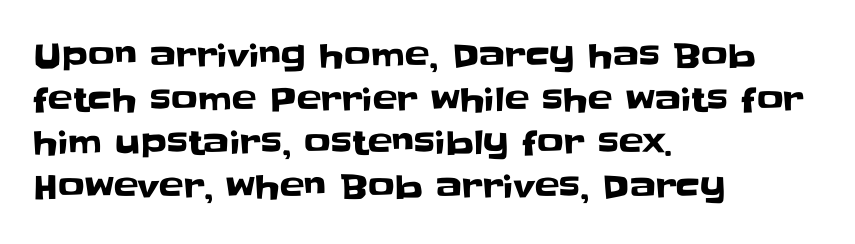
The image shows 33 px sans-serif type, upright; set left-aligned, normal line spacing (1.32x), normal letter spacing, not underlined; low stroke contrast and a large x-height.
